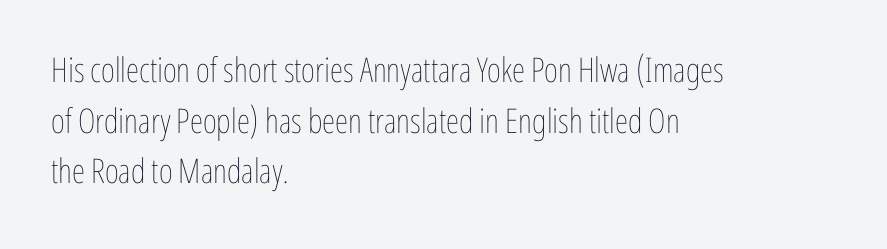
The image shows 34 px thin, condensed type, upright; set left-aligned, normal line spacing (1.49x), normal letter spacing, not underlined; low stroke contrast and a medium x-height.
